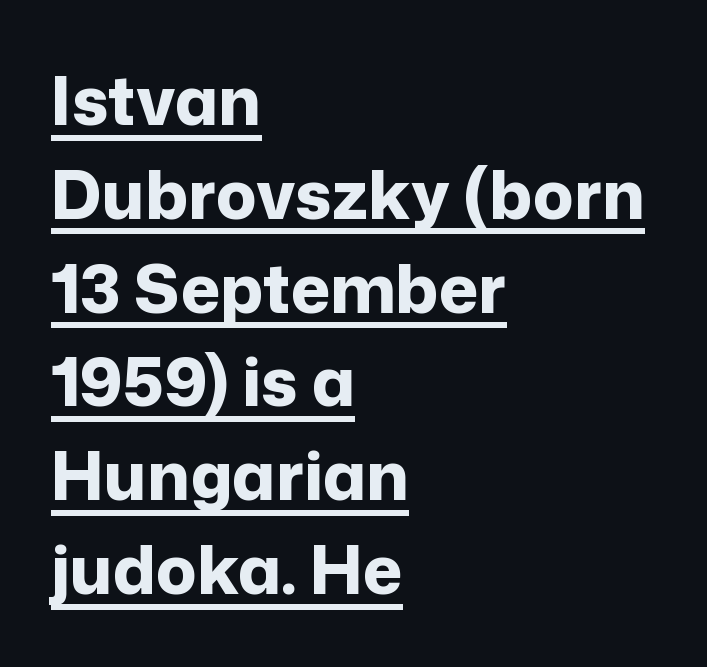
Q: Is the text bold? A: Yes.
Q: Is the text italic (slanted)? A: No, it is upright.
Q: Is the typeface a serif or a sans-serif typeface? A: Sans-serif.
Q: Is the text underlined? A: Yes.
Q: How is the paragraph aligned? A: Left-aligned.
Q: Is the spacing between letters normal or unusually wide? A: Normal.
Q: Is the spacing between lines tight, normal or loose? A: Normal.
Q: Width (condensed, normal, or wide)? A: Normal.
Q: Stroke contrast? A: Low.
Q: x-height? A: Medium.
Q: Monospaced? A: No.
